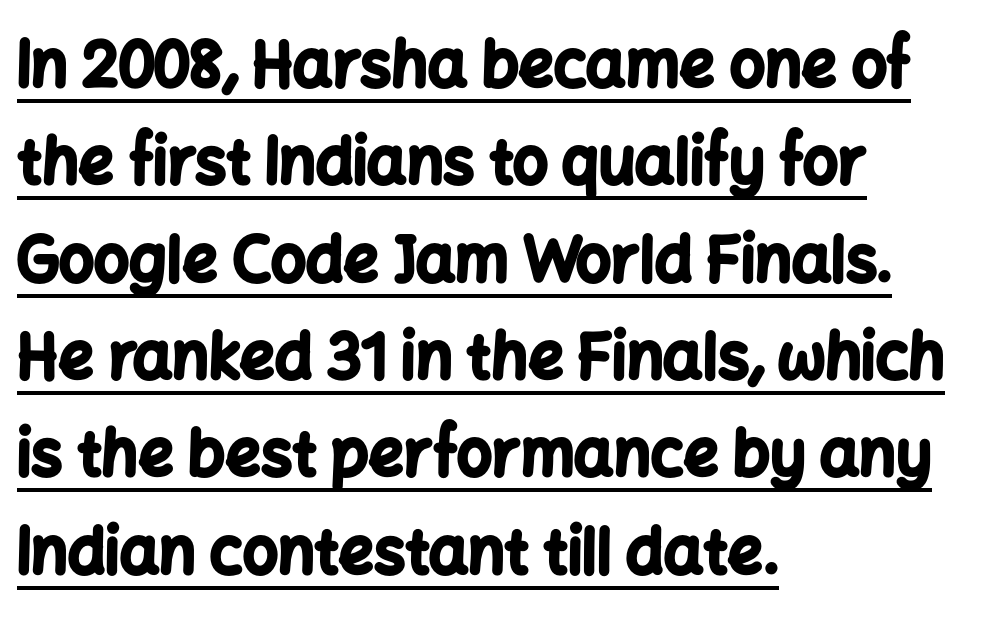
Q: Is the text bold? A: Yes.
Q: Is the text italic (slanted)? A: No, it is upright.
Q: Is the typeface a serif or a sans-serif typeface? A: Sans-serif.
Q: Is the text underlined? A: Yes.
Q: How is the paragraph aligned? A: Left-aligned.
Q: Is the spacing between letters normal or unusually wide? A: Normal.
Q: Is the spacing between lines tight, normal or loose? A: Normal.
Q: Width (condensed, normal, or wide)? A: Normal.
Q: Stroke contrast? A: Low.
Q: x-height? A: Medium.
Q: Monospaced? A: No.
